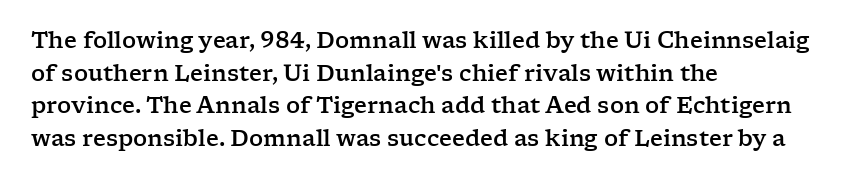
Q: Is the text italic (slanted)? A: No, it is upright.
Q: Is the text underlined? A: No.
Q: How is the paragraph aligned? A: Left-aligned.
Q: Is the spacing between letters normal or unusually wide? A: Normal.
Q: Is the spacing between lines tight, normal or loose? A: Normal.
